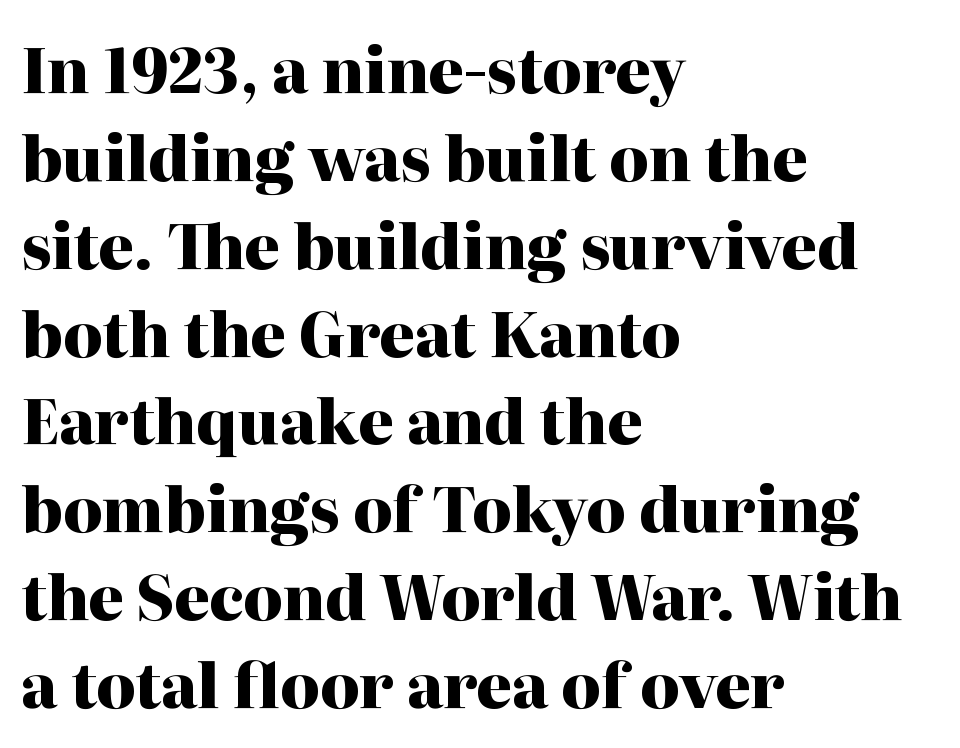
{"serif": "yes", "italic": "no", "bold": "yes", "weight": "heavy", "width": "normal", "stroke_contrast": "high", "x_height": "medium", "monospaced": "no", "underline": "no", "align": "left", "line_spacing": "normal", "line_spacing_ratio": 1.44, "letter_spacing": "normal", "letter_spacing_em": 0.0, "glyph_px": 61}
